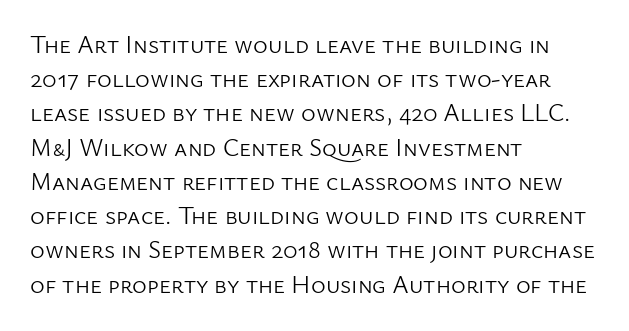
The image shows 25 px text type, upright; set left-aligned, normal line spacing (1.37x), normal letter spacing, not underlined.
